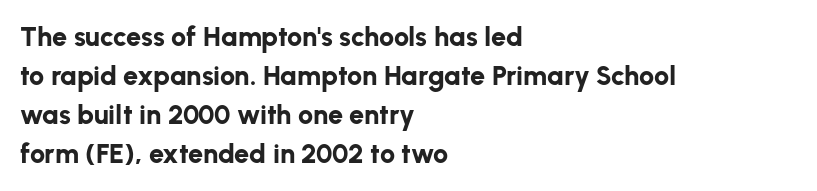
{"italic": "no", "bold": "yes", "underline": "no", "align": "left", "line_spacing": "normal", "line_spacing_ratio": 1.45, "letter_spacing": "normal", "letter_spacing_em": 0.0, "glyph_px": 27}
